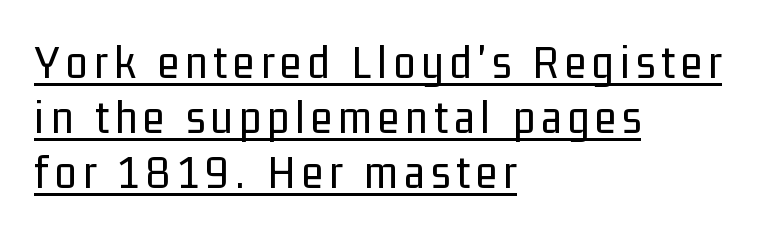
The axis of the letterforms is exactly vertical. The block of text is dense from top to bottom, with scant space between rows. The letters advance in unequal steps, a hallmark of proportional type. The compositor pushed each line to the left boundary. Is there an underline? Yes — a line sits under the letters. The font family rendered here belongs to the sans-serif group.
